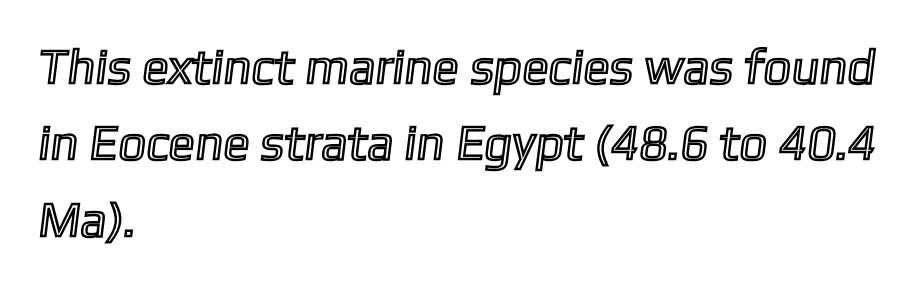
{"width": "normal", "x_height": "medium", "monospaced": "no", "underline": "no", "align": "left", "line_spacing": "normal", "line_spacing_ratio": 1.56, "letter_spacing": "normal", "letter_spacing_em": 0.0, "glyph_px": 49}
